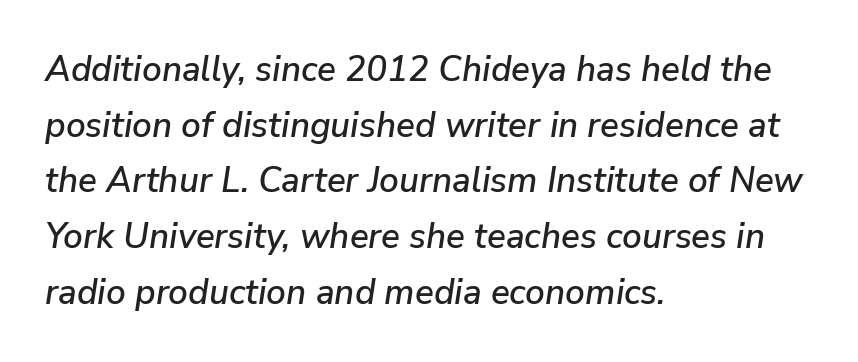
Q: Is the text italic (slanted)? A: Yes, it leans right by about 9 degrees.
Q: Is the text underlined? A: No.
Q: How is the paragraph aligned? A: Left-aligned.
Q: Is the spacing between letters normal or unusually wide? A: Normal.
Q: Is the spacing between lines tight, normal or loose? A: Normal.
Q: Width (condensed, normal, or wide)? A: Normal.
Q: Stroke contrast? A: Low.
Q: x-height? A: Medium.
Q: Monospaced? A: No.
